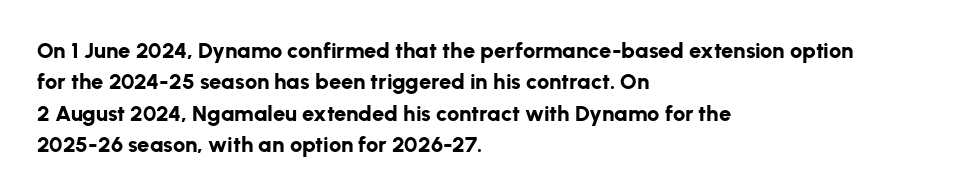
The image shows 22 px bold type, upright; set left-aligned, normal line spacing (1.43x), normal letter spacing, not underlined.
